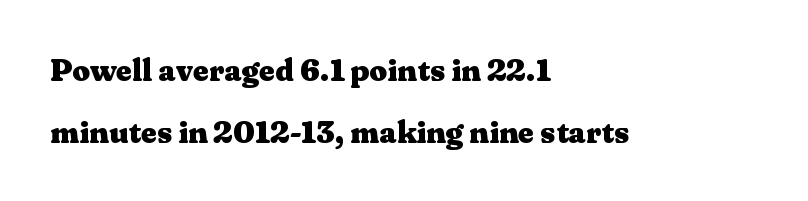
The image shows 31 px heavy, wide serif type, upright; set left-aligned, loose line spacing (1.99x), normal letter spacing, not underlined; medium stroke contrast and a medium x-height.
